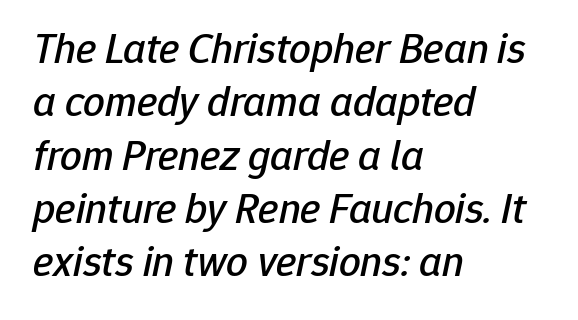
{"italic": "yes", "lean": "right", "slant_degrees": 12, "width": "normal", "stroke_contrast": "low", "x_height": "medium", "monospaced": "no", "underline": "no", "align": "left", "line_spacing_ratio": 1.24, "letter_spacing": "normal", "letter_spacing_em": 0.0, "glyph_px": 43}
